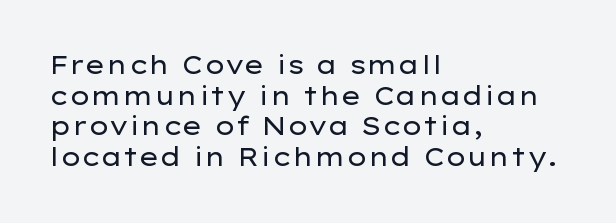
The letters look calm and open, with moderate or lighter stems. Descenders are the only things crossing below the line. Left-aligned paragraph, ragged on the right. Short note: letters normally spaced.
